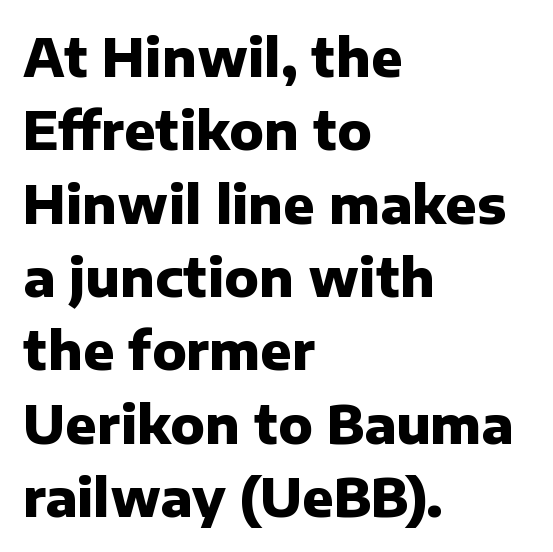
Q: Is the text bold? A: Yes.
Q: Is the text italic (slanted)? A: No, it is upright.
Q: Is the typeface a serif or a sans-serif typeface? A: Sans-serif.
Q: Is the text underlined? A: No.
Q: How is the paragraph aligned? A: Left-aligned.
Q: Is the spacing between letters normal or unusually wide? A: Normal.
Q: Is the spacing between lines tight, normal or loose? A: Normal.
Q: Width (condensed, normal, or wide)? A: Normal.
Q: Stroke contrast? A: Low.
Q: x-height? A: Medium.
Q: Monospaced? A: No.
